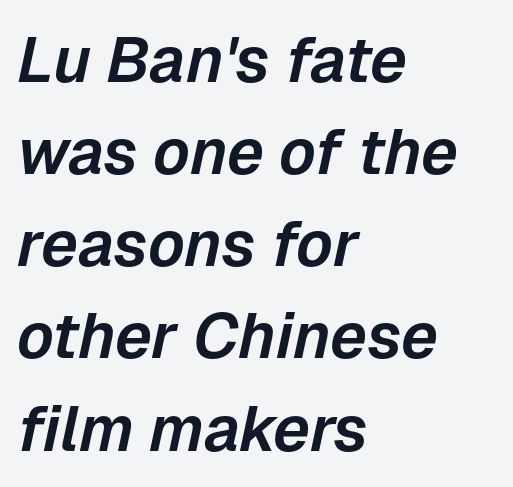
The image shows 64 px text type, italic (leaning right); set left-aligned, normal line spacing (1.44x), normal letter spacing, not underlined; low stroke contrast and a medium x-height.
